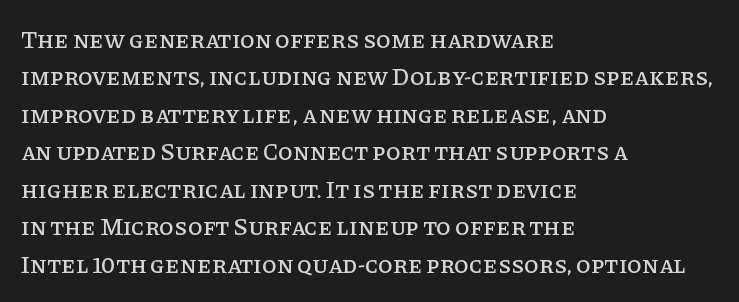
{"italic": "no", "underline": "no", "align": "left", "line_spacing": "normal", "line_spacing_ratio": 1.56, "letter_spacing": "normal", "letter_spacing_em": 0.0, "glyph_px": 24}
